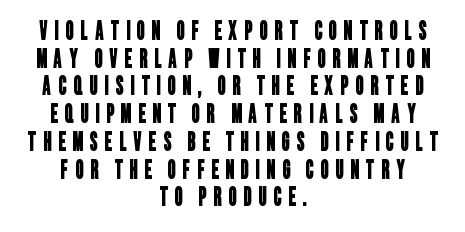
{"underline": "no", "align": "center", "line_spacing": "tight", "line_spacing_ratio": 1.11, "letter_spacing": "wide", "letter_spacing_em": 0.28, "glyph_px": 25}
